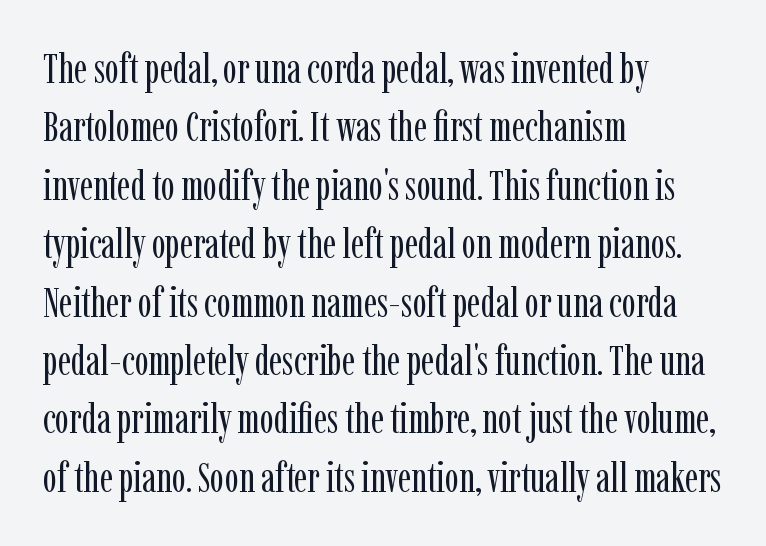
{"serif": "yes", "italic": "no", "bold": "no", "weight": "regular", "width": "condensed", "stroke_contrast": "low", "x_height": "medium", "monospaced": "no", "underline": "no", "align": "left", "line_spacing": "normal", "line_spacing_ratio": 1.39, "letter_spacing": "normal", "letter_spacing_em": 0.0, "glyph_px": 42}
